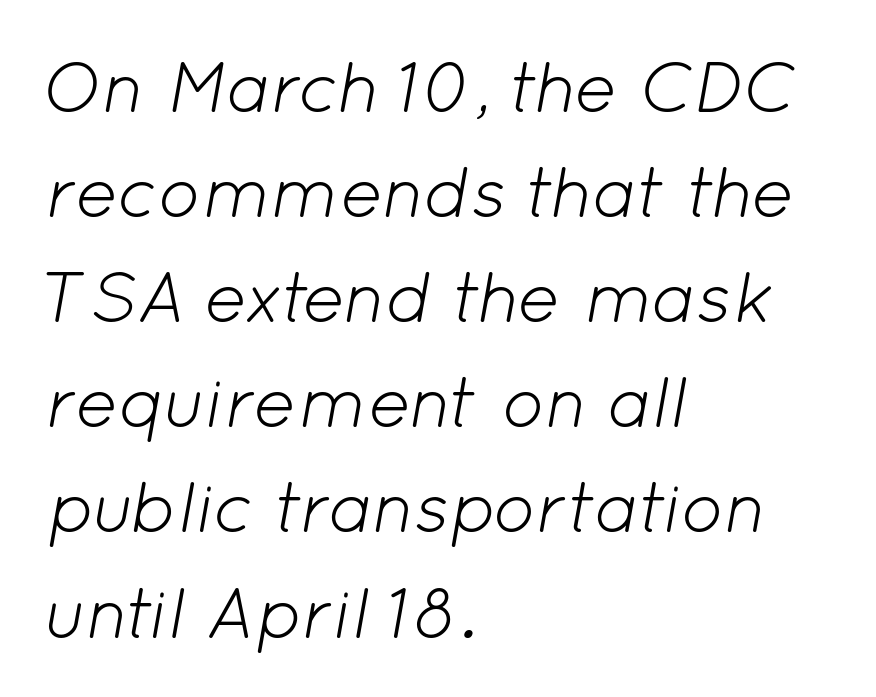
The image shows 72 px light type, italic (leaning right); set left-aligned, normal line spacing (1.46x), normal letter spacing, not underlined; low stroke contrast and a medium x-height.
